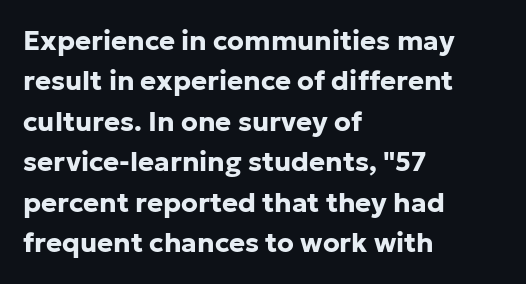
{"italic": "no", "bold": "yes", "underline": "no", "align": "left", "line_spacing": "normal", "line_spacing_ratio": 1.5, "letter_spacing": "normal", "letter_spacing_em": 0.0, "glyph_px": 27}
